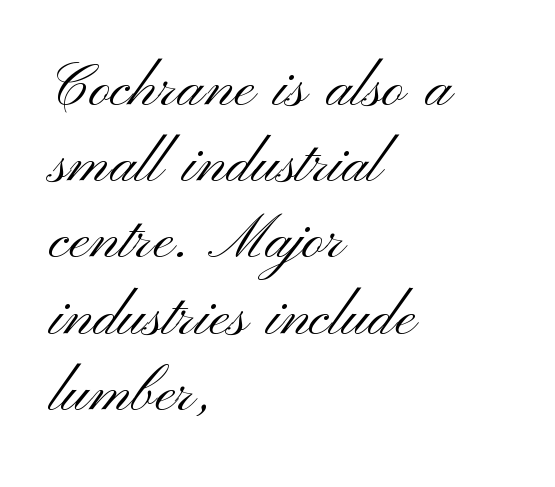
Q: Is the text bold? A: No.
Q: Is the text italic (slanted)? A: Yes.
Q: Is the typeface a serif or a sans-serif typeface? A: Sans-serif.
Q: Is the text underlined? A: No.
Q: How is the paragraph aligned? A: Left-aligned.
Q: Is the spacing between letters normal or unusually wide? A: Normal.
Q: Is the spacing between lines tight, normal or loose? A: Normal.
Q: Width (condensed, normal, or wide)? A: Wide.
Q: Stroke contrast? A: Medium.
Q: x-height? A: Small.
Q: Monospaced? A: No.
